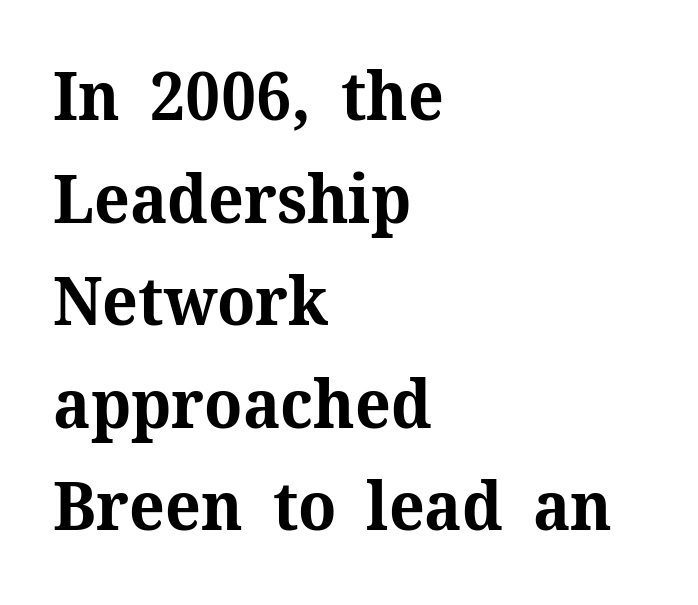
The image shows 67 px bold serif type, upright; set left-aligned, normal line spacing (1.53x), normal letter spacing, not underlined; medium stroke contrast and a medium x-height.
